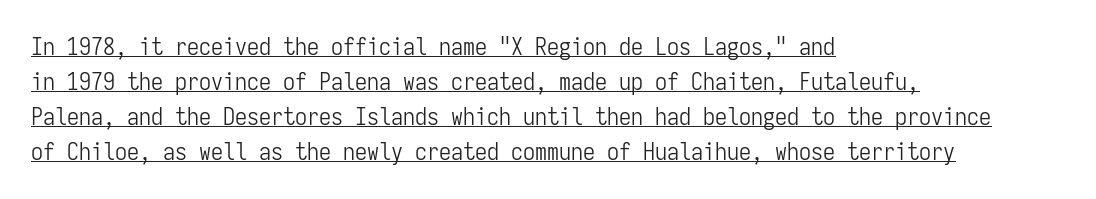
Q: Is the text bold? A: No.
Q: Is the text italic (slanted)? A: No, it is upright.
Q: Is the text underlined? A: Yes.
Q: How is the paragraph aligned? A: Left-aligned.
Q: Is the spacing between letters normal or unusually wide? A: Normal.
Q: Is the spacing between lines tight, normal or loose? A: Normal.
